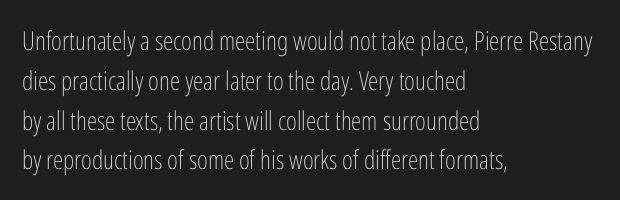
The image shows 26 px text type, upright; set left-aligned, normal line spacing (1.53x), normal letter spacing, not underlined.
